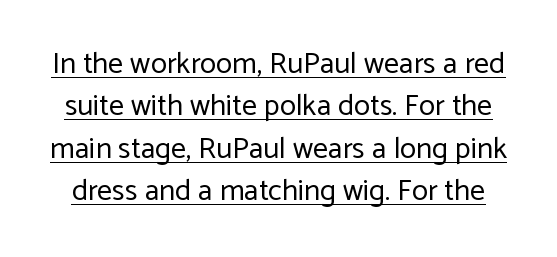
The lettering stays uniformly vertical, giving the passage a roman look. This sample has the flowing, uneven cadence of proportional lettering. The letterforms sit at book weight or below. Evenly set lines give the paragraph a standard silhouette. How are the letters spaced? Ordinarily, with no added tracking.
